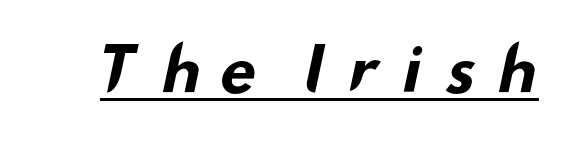
The letters are bold, with thick, heavy strokes. Here the glyphs are tracked loosely, breaking word shapes into spaced letters. The face used here is proportionally spaced, like ordinary book or web type. The rendered words wear a rule along their underside.
